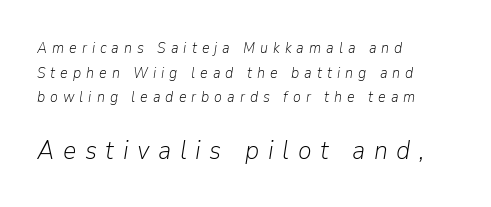
The image shows 26 px text type, italic (leaning right); set left-aligned, normal line spacing (1.65x), unusually wide letter spacing (+0.33 em), not underlined; the second (bottom) block is 1.73x larger.
